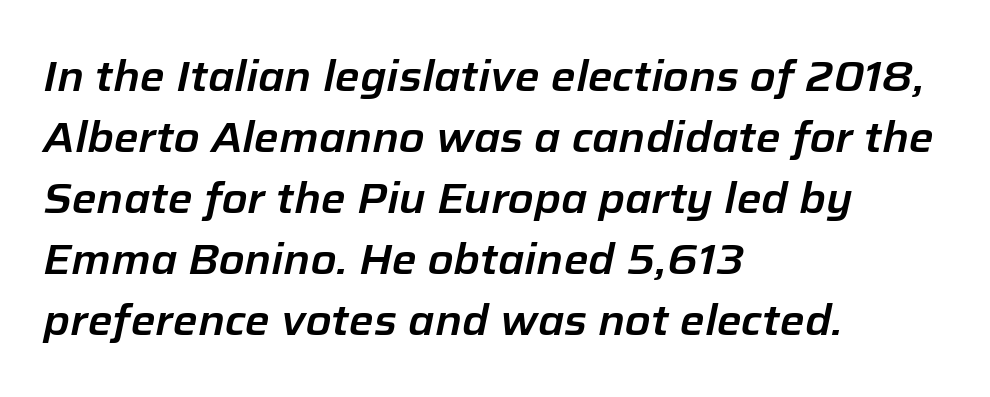
The image shows 42 px text type, italic (leaning right); set left-aligned, normal line spacing (1.45x), normal letter spacing, not underlined; low stroke contrast and a medium x-height.
